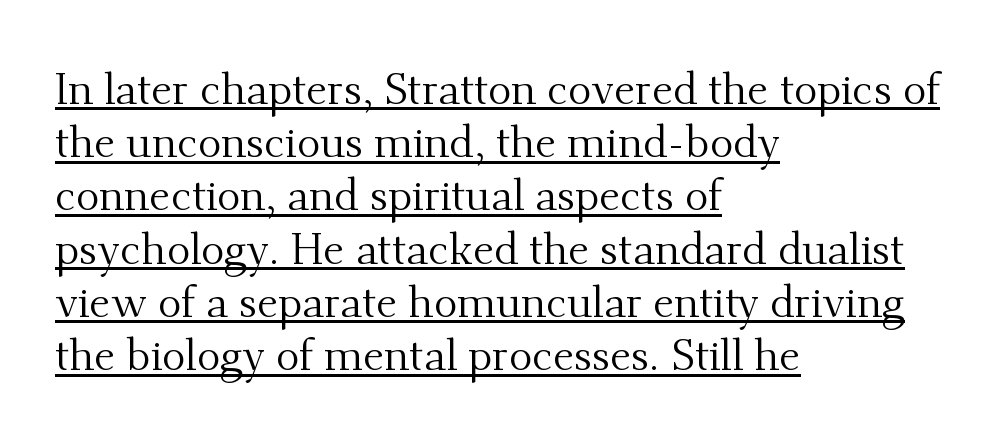
{"serif": "yes", "italic": "no", "bold": "no", "weight": "regular", "width": "normal", "stroke_contrast": "medium", "x_height": "small", "monospaced": "no", "underline": "yes", "align": "left", "line_spacing_ratio": 1.21, "letter_spacing": "normal", "letter_spacing_em": 0.0, "glyph_px": 44}
